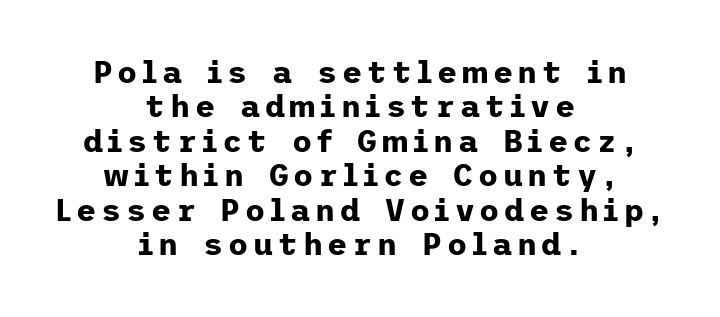
{"serif": "no", "italic": "no", "bold": "yes", "weight": "bold", "width": "normal", "stroke_contrast": "low", "x_height": "medium", "underline": "no", "align": "center", "line_spacing": "tight", "line_spacing_ratio": 1.11, "glyph_px": 31}
